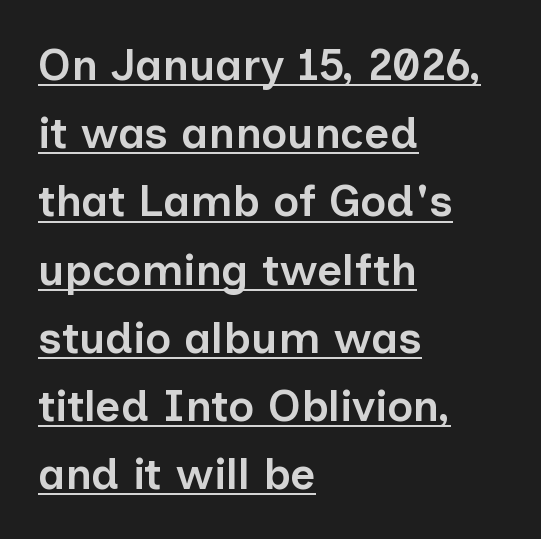
{"serif": "no", "italic": "no", "bold": "semi", "weight": "semibold", "width": "normal", "stroke_contrast": "low", "x_height": "medium", "monospaced": "no", "underline": "yes", "align": "left", "line_spacing": "normal", "line_spacing_ratio": 1.55, "letter_spacing": "normal", "letter_spacing_em": 0.0, "glyph_px": 44}
